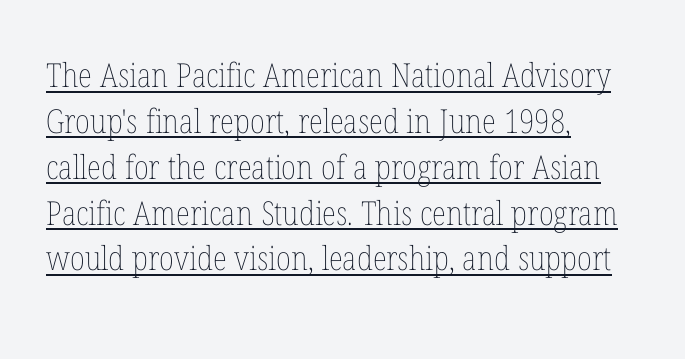
Vertical strokes here are truly vertical. Regular leading. Note the varied advance widths — an 'i' is clearly narrower than an 'm'. Stems here are at most as thick as an everyday book face.
